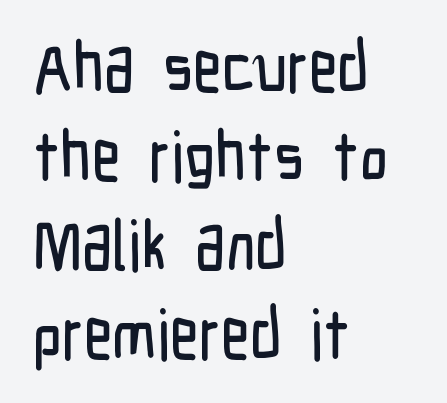
{"serif": "no", "italic": "no", "width": "condensed", "stroke_contrast": "low", "x_height": "medium", "monospaced": "no", "underline": "no", "align": "left", "line_spacing": "normal", "line_spacing_ratio": 1.27, "letter_spacing": "normal", "letter_spacing_em": 0.0, "glyph_px": 70}
